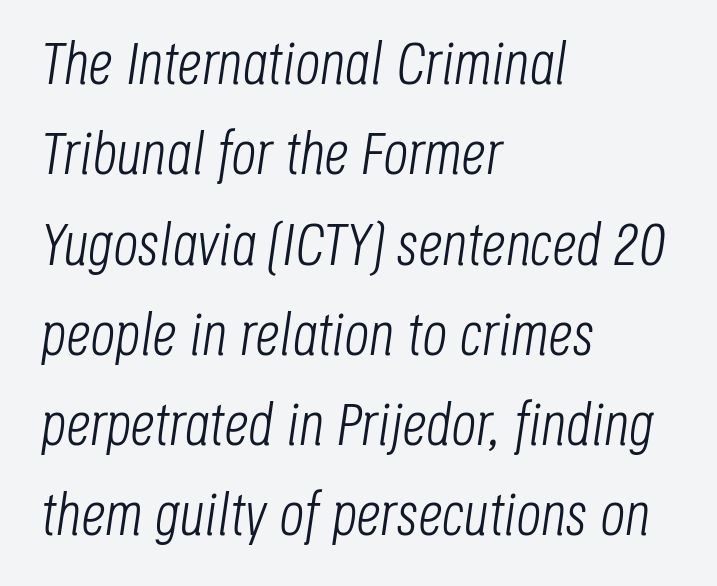
All the whitespace from short lines collects on the right. Notice how the stems are inclined rather than vertical — that's the hallmark of italics. This sample has the flowing, uneven cadence of proportional lettering. Rule under the text: the space is simply empty. Normally led — the rows are evenly, conventionally spaced.
